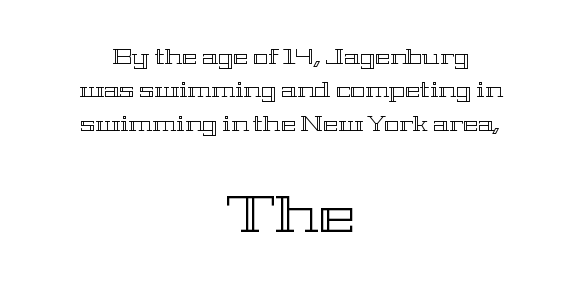
The image shows 50 px wide type, upright; set centered, normal line spacing (1.67x), normal letter spacing, not underlined; the second (bottom) block is 2.5x larger; a medium x-height.
